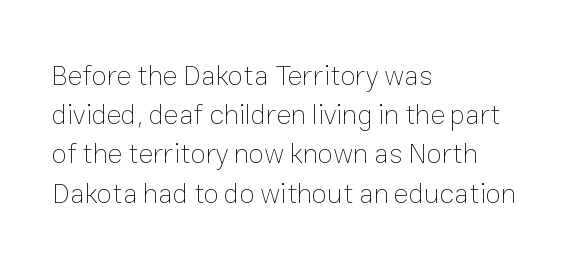
The image shows 28 px thin type, upright; set left-aligned, normal line spacing (1.4x), normal letter spacing, not underlined; low stroke contrast and a medium x-height.
